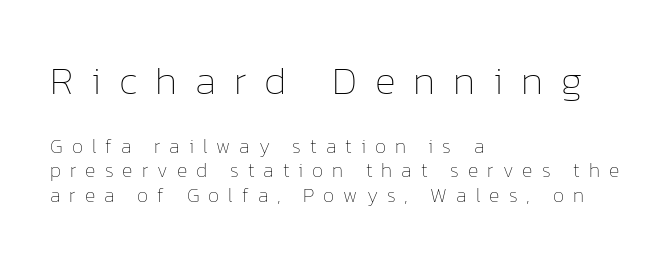
The image shows 40 px thin type, upright; set left-aligned, line spacing 1.22x, unusually wide letter spacing (+0.45 em), not underlined; the first (top) block is 2.0x larger; low stroke contrast and a medium x-height.
